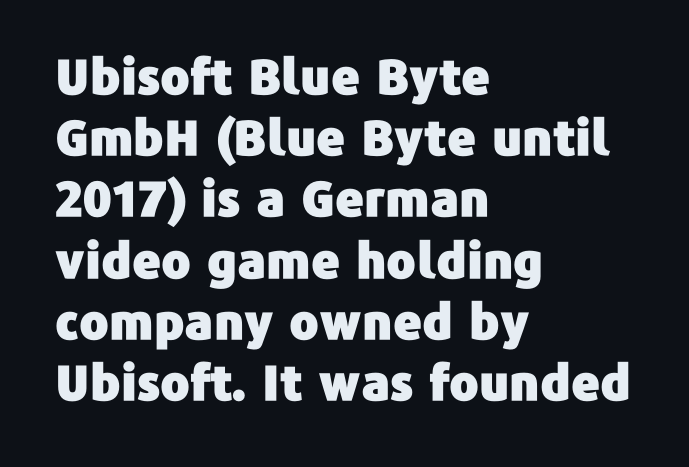
You can tell from the bare stems that sans-serif type was used. The block of text has a typical density, with ordinary space between rows. Honestly, the letter spacing is just normal — you wouldn't notice it. A typesetter would mark this as roman, not italic. The passage shown is typed in a proportional face where columns would drift.
